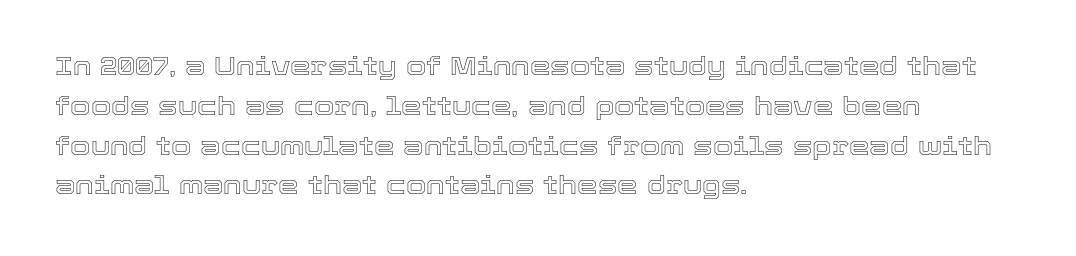
The image shows 26 px text type, upright; set left-aligned, normal line spacing (1.53x), normal letter spacing, not underlined.
